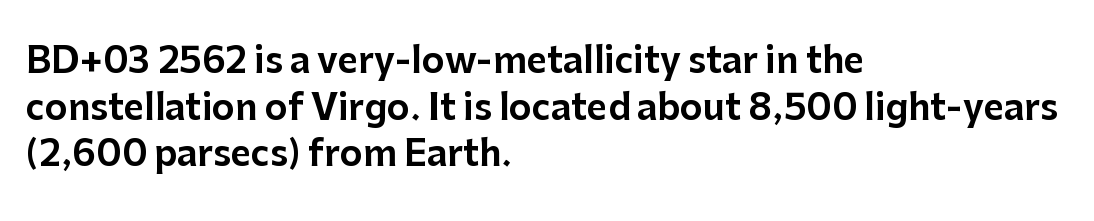
Q: Is the text italic (slanted)? A: No, it is upright.
Q: Is the typeface a serif or a sans-serif typeface? A: Sans-serif.
Q: Is the text underlined? A: No.
Q: How is the paragraph aligned? A: Left-aligned.
Q: Is the spacing between letters normal or unusually wide? A: Normal.
Q: Is the spacing between lines tight, normal or loose? A: Normal.
Q: Width (condensed, normal, or wide)? A: Normal.
Q: Stroke contrast? A: Low.
Q: x-height? A: Medium.
Q: Monospaced? A: No.
